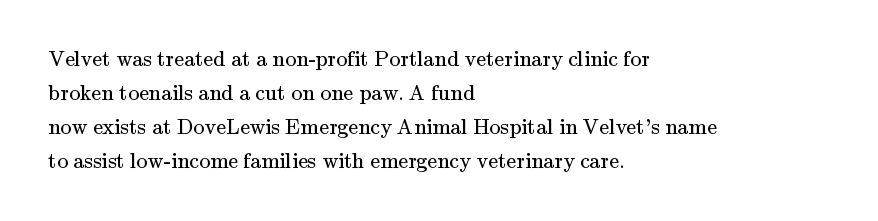
{"italic": "no", "bold": "no", "underline": "no", "align": "left", "line_spacing": "normal", "line_spacing_ratio": 1.54, "letter_spacing": "normal", "letter_spacing_em": 0.0, "glyph_px": 22}
